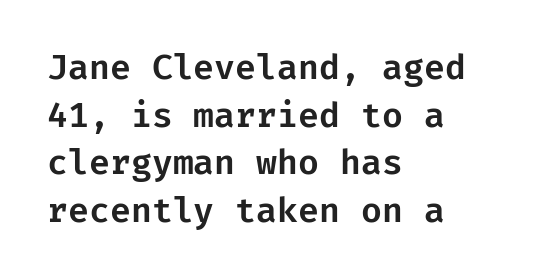
The setting favours the left margin, as ordinary paragraphs usually do. The type sits square on the baseline with zero lean. The type family on display is of the sans-serif kind. Underline: absent.
